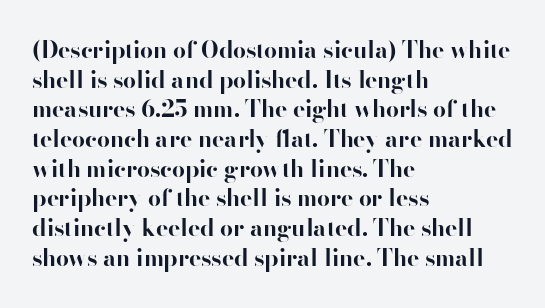
Q: Is the text bold? A: Yes.
Q: Is the text italic (slanted)? A: No, it is upright.
Q: Is the text underlined? A: No.
Q: How is the paragraph aligned? A: Left-aligned.
Q: Is the spacing between letters normal or unusually wide? A: Normal.
Q: Is the spacing between lines tight, normal or loose? A: Normal.
